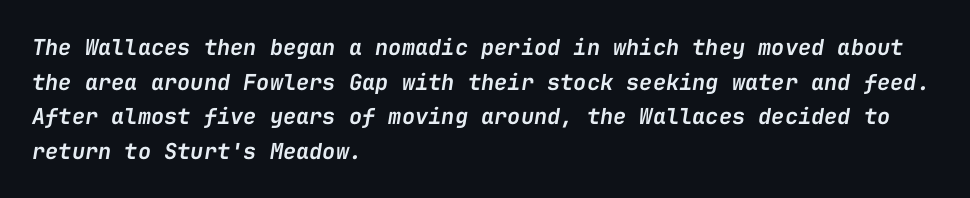
The image shows 22 px text type, italic (leaning right); set left-aligned, normal line spacing (1.57x), normal letter spacing, not underlined.
